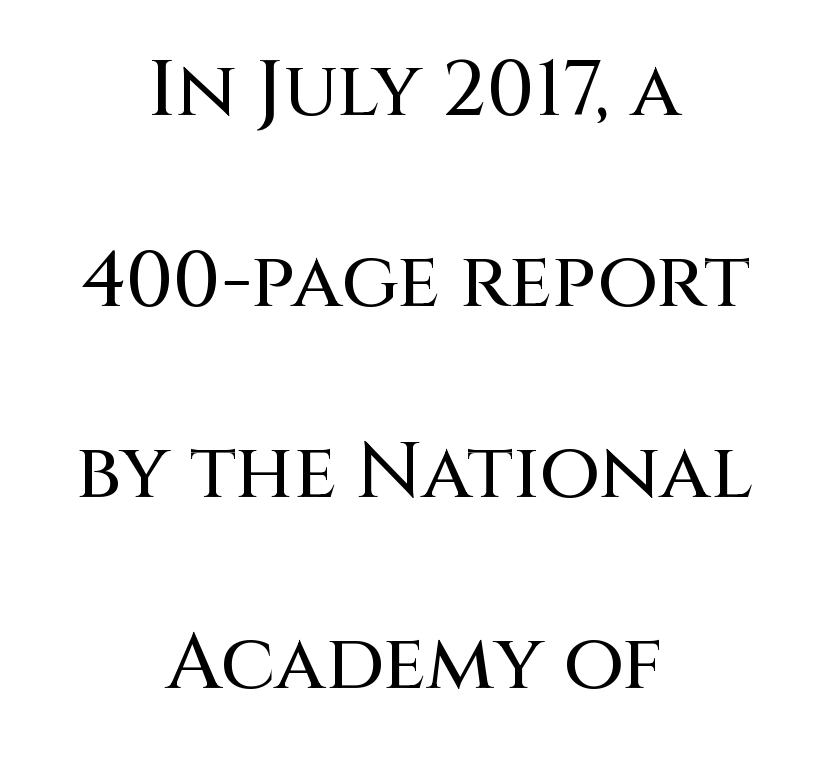
{"serif": "no", "italic": "no", "width": "normal", "stroke_contrast": "medium", "x_height": "large", "monospaced": "no", "underline": "no", "align": "center", "line_spacing": "loose", "line_spacing_ratio": 2.45, "letter_spacing": "normal", "letter_spacing_em": 0.0, "glyph_px": 78}
